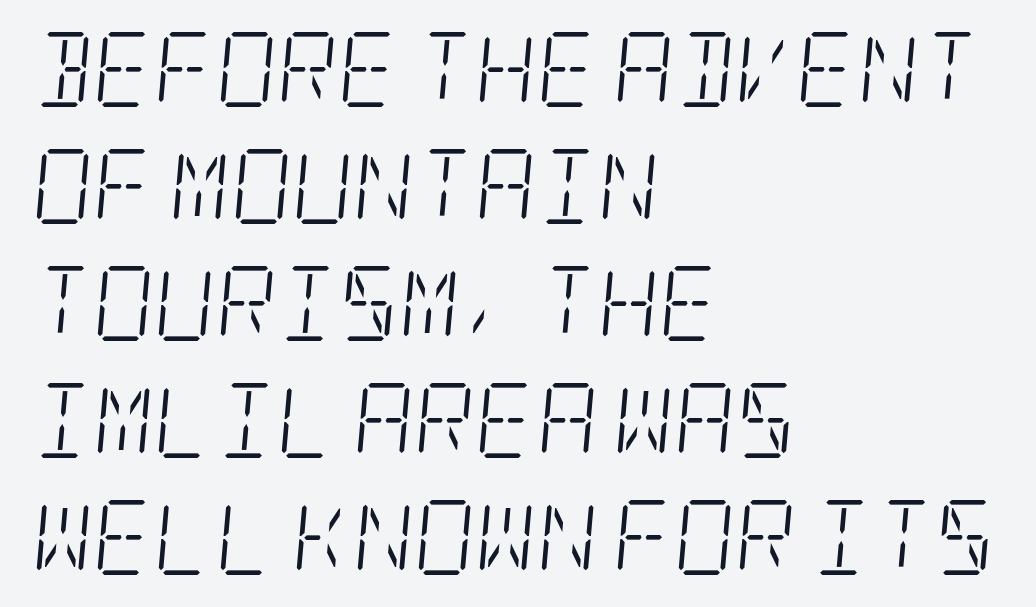
{"serif": "yes", "italic": "yes", "lean": "right", "slant_degrees": 5, "bold": "no", "weight": "light", "width": "condensed", "stroke_contrast": "low", "x_height": "large", "underline": "no", "align": "left", "line_spacing": "normal", "line_spacing_ratio": 1.56, "letter_spacing": "normal", "letter_spacing_em": 0.0, "glyph_px": 75}
